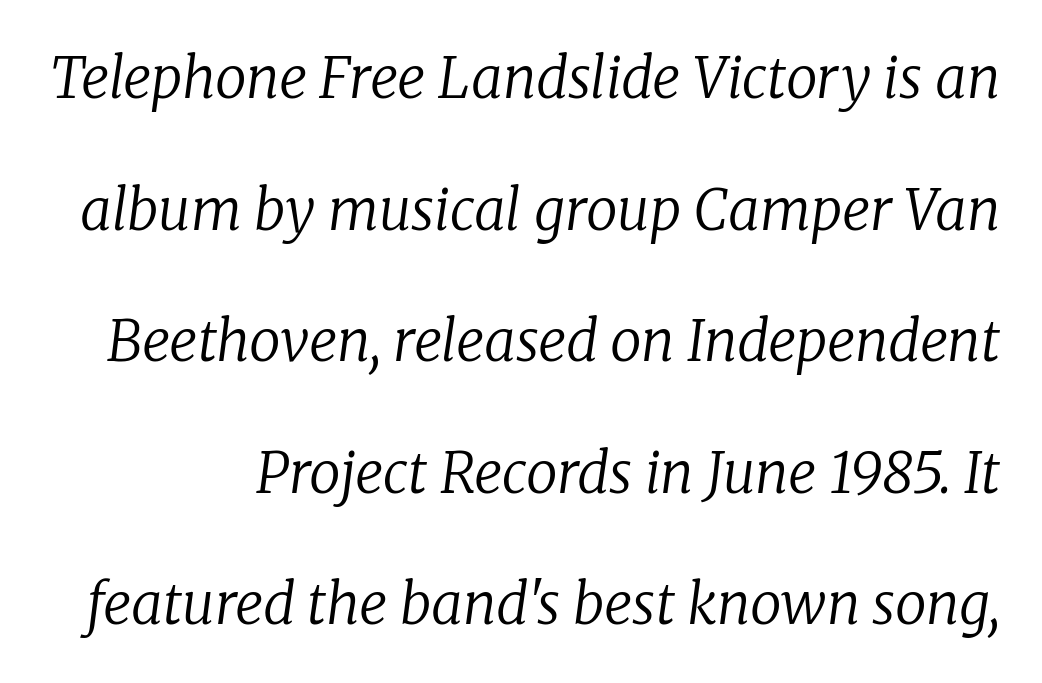
{"serif": "yes", "italic": "yes", "lean": "right", "slant_degrees": 8, "bold": "no", "weight": "regular", "width": "normal", "stroke_contrast": "low", "x_height": "medium", "monospaced": "no", "underline": "no", "line_spacing": "loose", "line_spacing_ratio": 2.35, "letter_spacing": "normal", "letter_spacing_em": 0.0, "glyph_px": 56}
